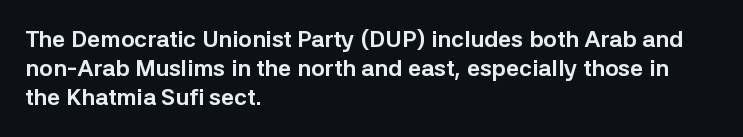
The image shows 23 px bold type, upright; set left-aligned, normal line spacing (1.27x), normal letter spacing, not underlined.
